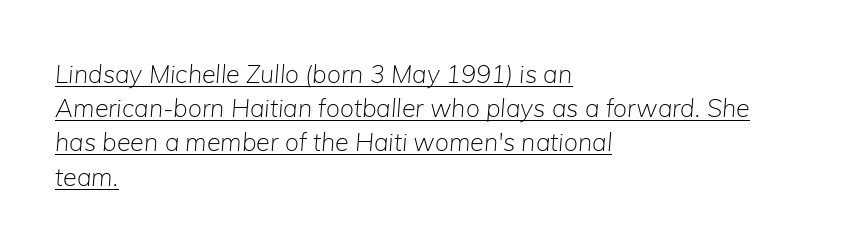
{"italic": "yes", "lean": "right", "slant_degrees": 5, "bold": "no", "underline": "yes", "align": "left", "line_spacing": "normal", "line_spacing_ratio": 1.37, "letter_spacing": "normal", "letter_spacing_em": 0.0, "glyph_px": 25}
